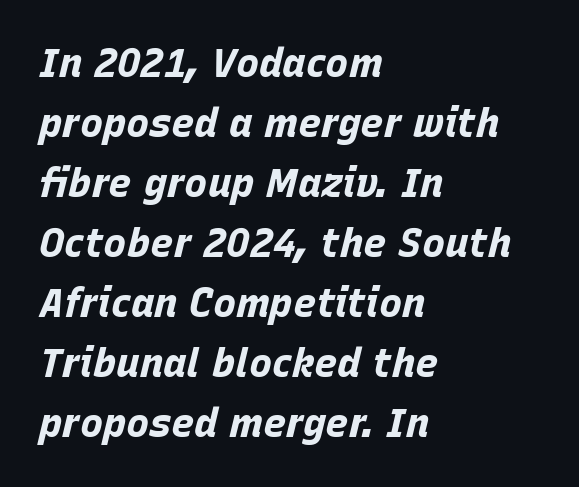
{"italic": "yes", "lean": "right", "slant_degrees": 15, "bold": "yes", "weight": "bold", "width": "normal", "stroke_contrast": "low", "x_height": "large", "monospaced": "no", "underline": "no", "align": "left", "line_spacing": "normal", "line_spacing_ratio": 1.54, "letter_spacing": "normal", "letter_spacing_em": 0.0, "glyph_px": 39}
